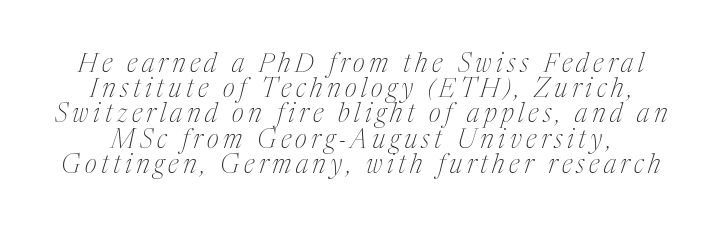
Q: Is the text bold? A: No.
Q: Is the text italic (slanted)? A: Yes, it leans right by about 17 degrees.
Q: Is the text underlined? A: No.
Q: Is the spacing between lines tight, normal or loose? A: Tight.
